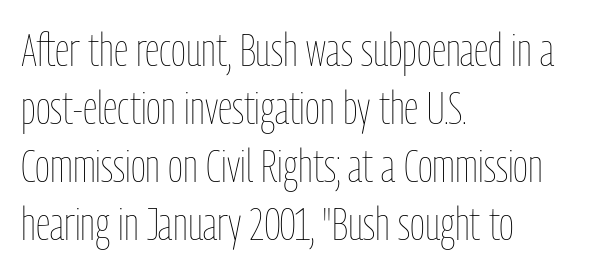
You can tell it's not italic because the verticals are truly vertical. No extra tracking has been applied to these lines. Proportional: the letters do not fall into vertical columns. A classic flush-left, rag-right setting is used for this passage.
